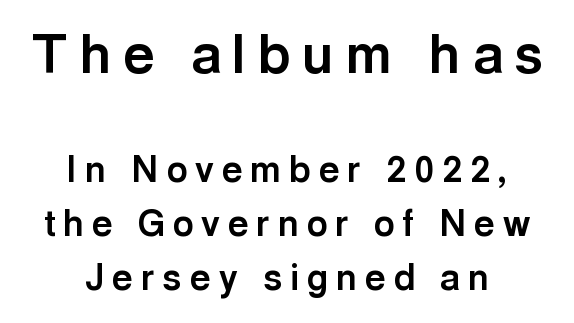
The image shows 54 px bold sans-serif type, upright; set centered, normal line spacing (1.51x), unusually wide letter spacing (+0.22 em), not underlined; the first (top) block is 1.5x larger; a medium x-height.
